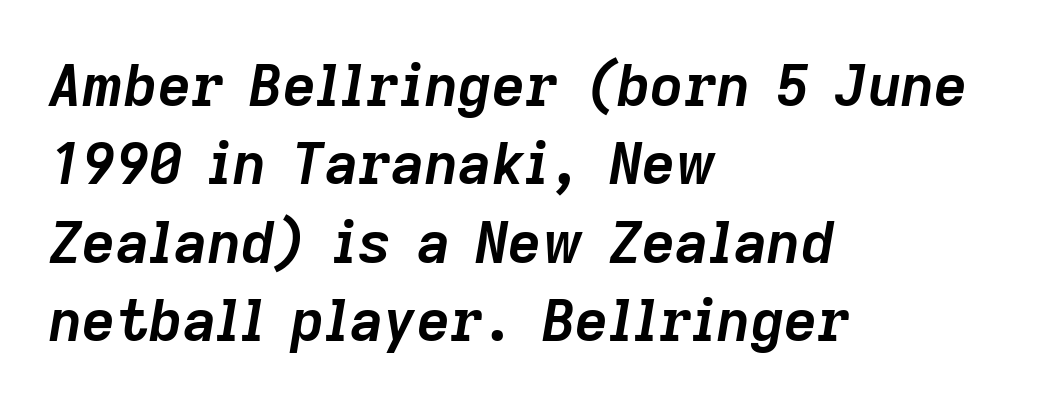
The typesetting leans heavy: a genuine bold. This sample keeps an unexceptional amount of space between lines. Nothing unusual about the tracking: characters are spaced as the font intends. The words here are not underlined.
